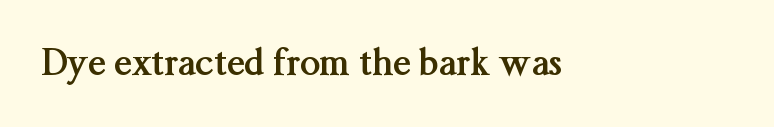
The image shows 36 px semibold serif type, upright; set normal letter spacing, not underlined; medium stroke contrast and a medium x-height.
